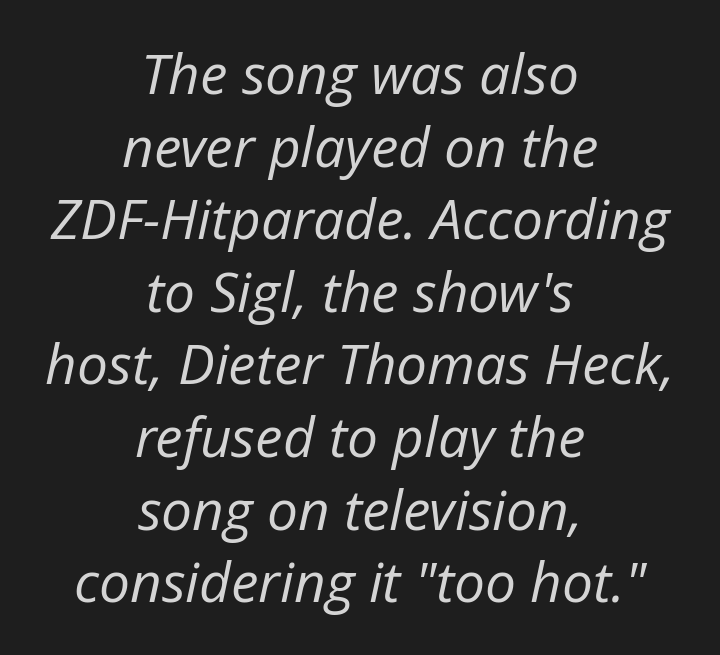
The image shows 55 px regular-weight type, italic (leaning right); set centered, normal line spacing (1.32x), normal letter spacing, not underlined; low stroke contrast and a medium x-height.
